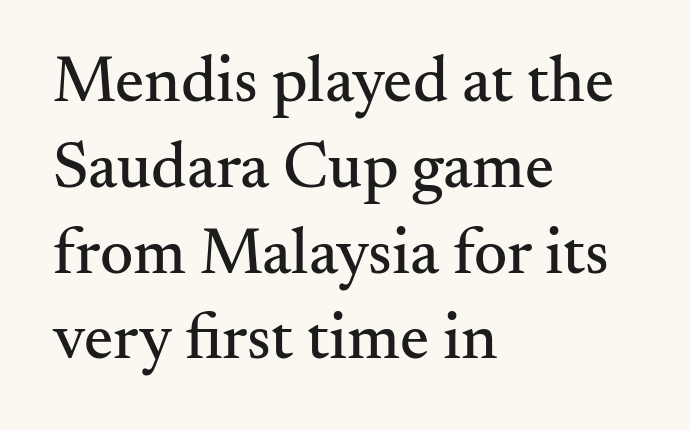
Varying glyph widths throughout — classic text-font behaviour. The lines are quadded left. What stands out about the letter spacing? Nothing — it is the standard amount. A typesetter would label this face a serif.
